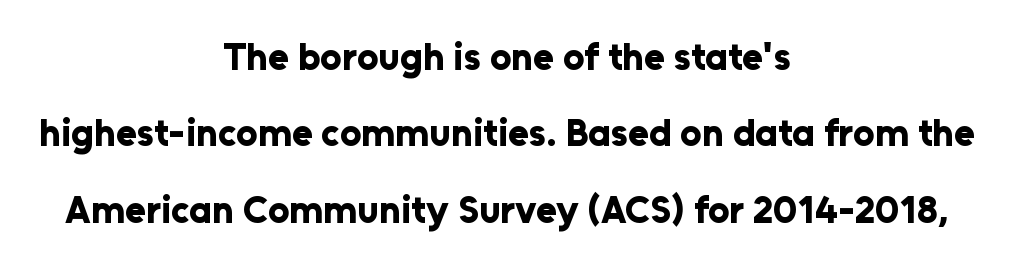
Which margin do the lines hug? Neither — every line sits in the middle. Glyph-to-glyph distance matches everyday printed text. Honestly, there is no underline to notice here at all. The rendering uses natural spacing where letterforms have individual widths. Vertical strokes here are truly vertical.
